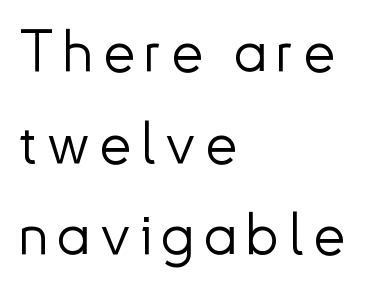
Q: Is the text bold? A: No.
Q: Is the text italic (slanted)? A: No, it is upright.
Q: Is the typeface a serif or a sans-serif typeface? A: Sans-serif.
Q: Is the text underlined? A: No.
Q: How is the paragraph aligned? A: Left-aligned.
Q: Is the spacing between lines tight, normal or loose? A: Normal.
Q: Width (condensed, normal, or wide)? A: Normal.
Q: Stroke contrast? A: Low.
Q: x-height? A: Small.
Q: Monospaced? A: No.
